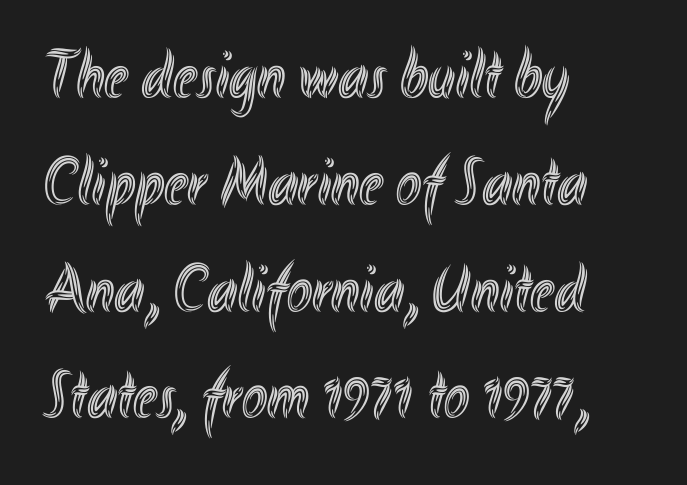
{"width": "condensed", "x_height": "small", "monospaced": "no", "underline": "no", "align": "left", "line_spacing": "normal", "line_spacing_ratio": 1.57, "letter_spacing": "normal", "letter_spacing_em": 0.0, "glyph_px": 68}
